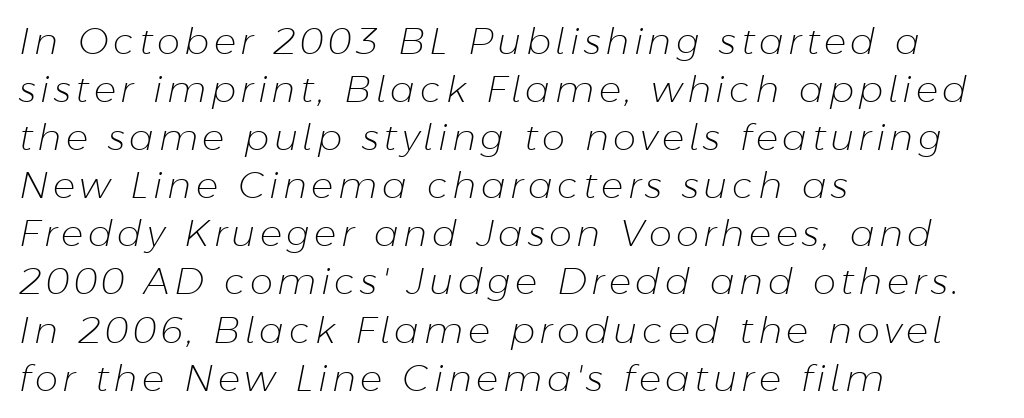
Q: Is the text bold? A: No.
Q: Is the text italic (slanted)? A: Yes, it leans right by about 11 degrees.
Q: Is the text underlined? A: No.
Q: How is the paragraph aligned? A: Left-aligned.
Q: Is the spacing between lines tight, normal or loose? A: Normal.
Q: Width (condensed, normal, or wide)? A: Normal.
Q: Stroke contrast? A: Low.
Q: x-height? A: Medium.
Q: Monospaced? A: No.
